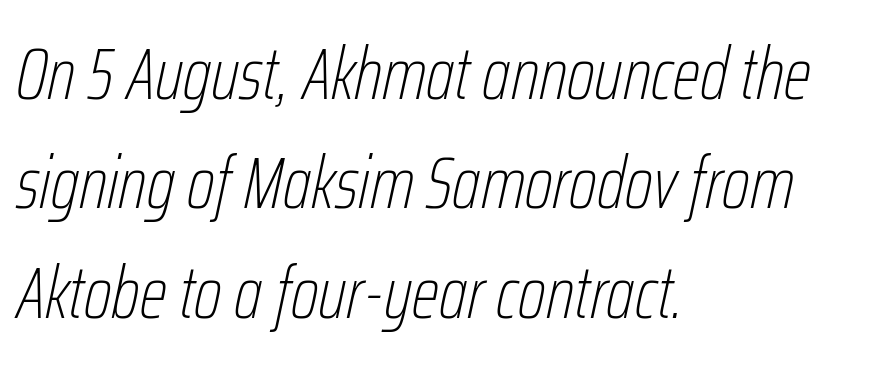
{"italic": "yes", "lean": "right", "slant_degrees": 12, "bold": "no", "weight": "thin", "width": "condensed", "stroke_contrast": "low", "x_height": "medium", "monospaced": "no", "underline": "no", "align": "left", "line_spacing": "normal", "line_spacing_ratio": 1.5, "letter_spacing": "normal", "letter_spacing_em": 0.0, "glyph_px": 73}
